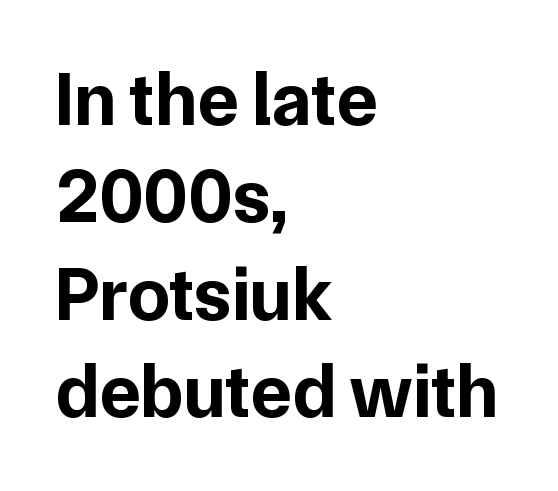
Q: Is the text bold? A: Yes.
Q: Is the text italic (slanted)? A: No, it is upright.
Q: Is the typeface a serif or a sans-serif typeface? A: Sans-serif.
Q: Is the text underlined? A: No.
Q: How is the paragraph aligned? A: Left-aligned.
Q: Is the spacing between letters normal or unusually wide? A: Normal.
Q: Is the spacing between lines tight, normal or loose? A: Normal.
Q: Width (condensed, normal, or wide)? A: Normal.
Q: Stroke contrast? A: Low.
Q: x-height? A: Medium.
Q: Monospaced? A: No.
